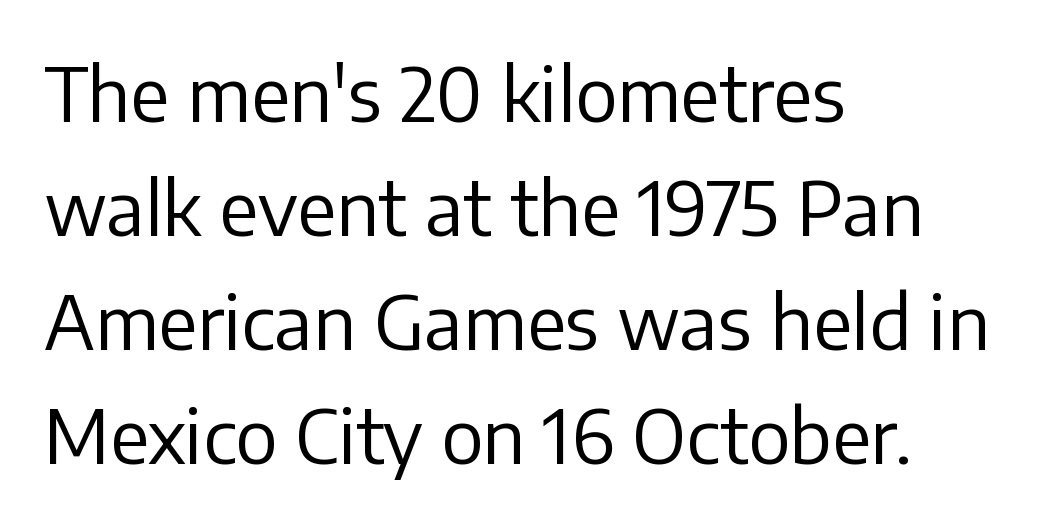
The image shows 75 px regular-weight sans-serif type, upright; set left-aligned, normal line spacing (1.52x), normal letter spacing, not underlined; low stroke contrast and a medium x-height.
